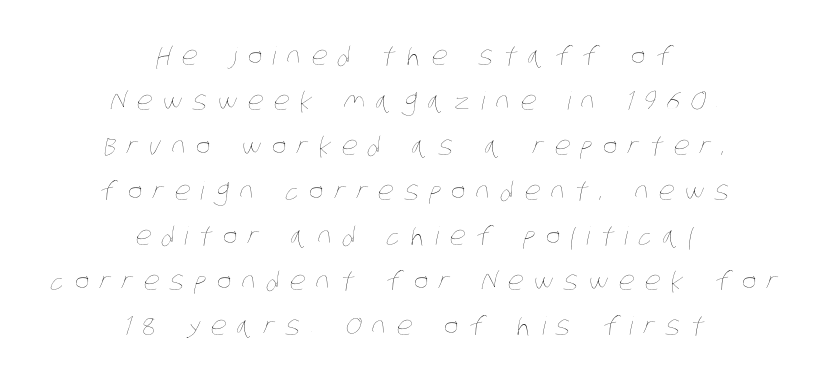
{"bold": "no", "underline": "no", "align": "center", "line_spacing_ratio": 1.8, "letter_spacing": "wide", "letter_spacing_em": 0.42, "glyph_px": 25}
